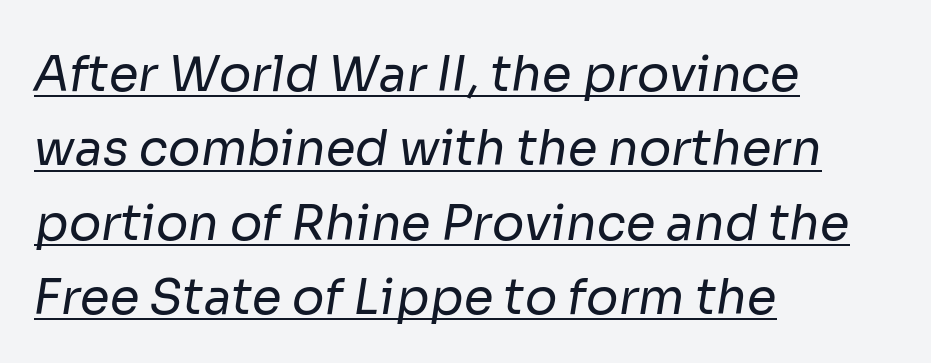
{"serif": "no", "bold": "no", "weight": "regular", "width": "normal", "stroke_contrast": "low", "x_height": "medium", "monospaced": "no", "underline": "yes", "align": "left", "line_spacing": "normal", "line_spacing_ratio": 1.55, "letter_spacing": "normal", "letter_spacing_em": 0.0, "glyph_px": 48}
